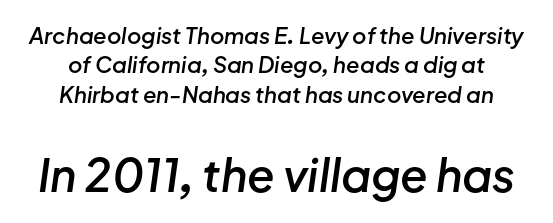
Compared with a flush-left layout, this one balances lines on the center instead. Evenly set lines give the paragraph a standard silhouette. Honestly, the letter spacing is just normal — you wouldn't notice it. The face used here appears at its bigger size in the lower chunk. Check the space under the baseline: it is left empty.
